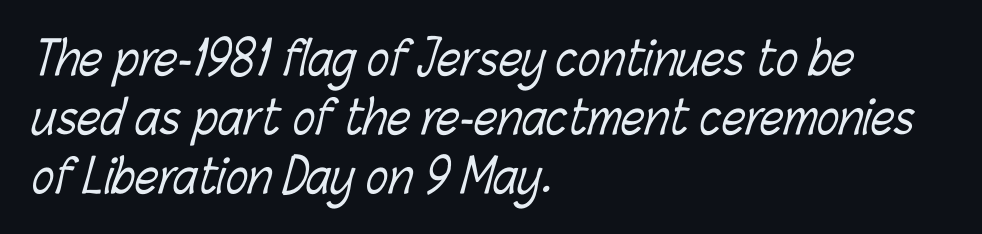
The image shows 46 px light, condensed type; set left-aligned, normal line spacing (1.28x), normal letter spacing, not underlined; low stroke contrast and a medium x-height.
